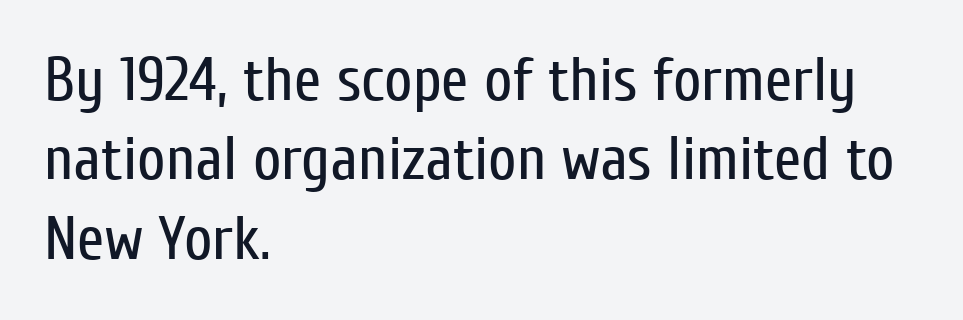
The image shows 62 px regular-weight, condensed sans-serif type, upright; set left-aligned, normal line spacing (1.28x), normal letter spacing, not underlined; low stroke contrast and a medium x-height.
